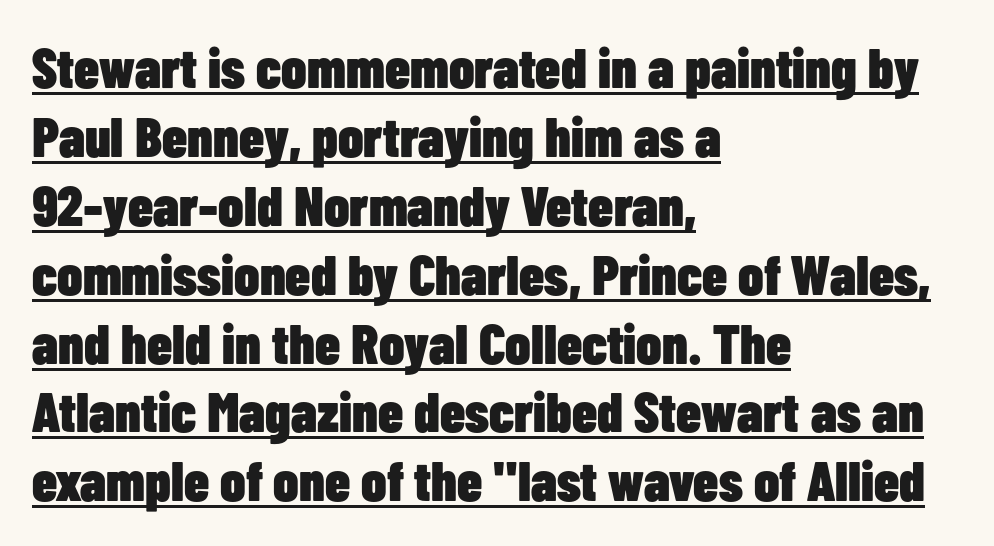
Q: Is the text bold? A: Yes.
Q: Is the text italic (slanted)? A: No, it is upright.
Q: Is the typeface a serif or a sans-serif typeface? A: Sans-serif.
Q: Is the text underlined? A: Yes.
Q: How is the paragraph aligned? A: Left-aligned.
Q: Is the spacing between letters normal or unusually wide? A: Normal.
Q: Width (condensed, normal, or wide)? A: Condensed.
Q: Stroke contrast? A: Low.
Q: x-height? A: Medium.
Q: Monospaced? A: No.
